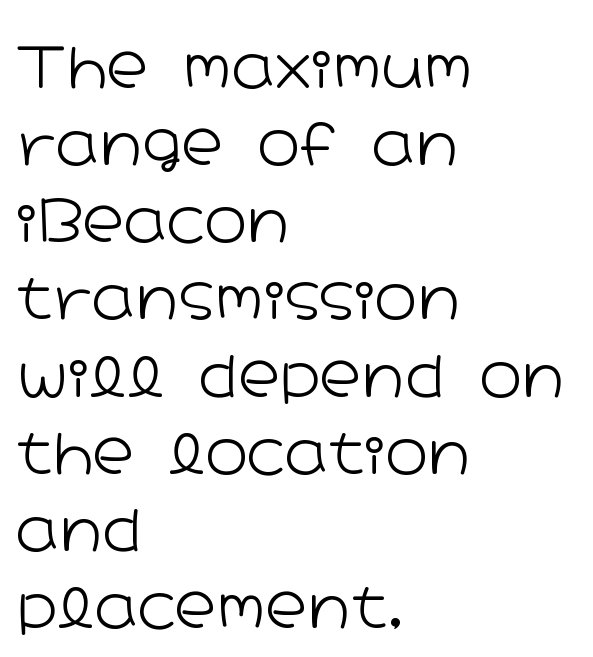
Does the copy run flush right? No — it runs flush left. Observe the absence of serifs on each vertical stroke in this sample. Has an underline been added? It has not. Summary of vertical rhythm: regular, with standard interline spacing. Weight: not bold — regular or lighter.
